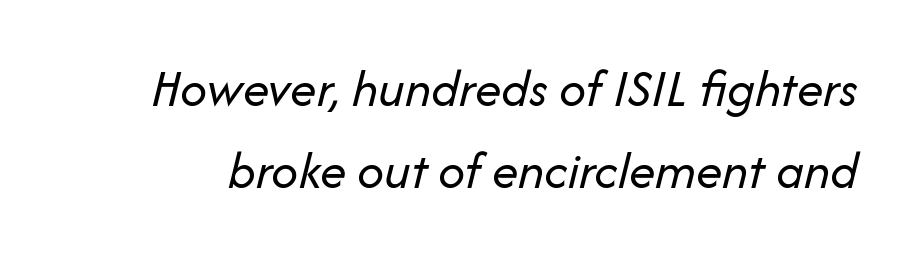
{"italic": "yes", "lean": "right", "slant_degrees": 14, "bold": "no", "weight": "regular", "width": "normal", "stroke_contrast": "low", "x_height": "medium", "monospaced": "no", "underline": "no", "line_spacing": "normal", "line_spacing_ratio": 1.55, "letter_spacing": "normal", "letter_spacing_em": 0.0, "glyph_px": 53}
